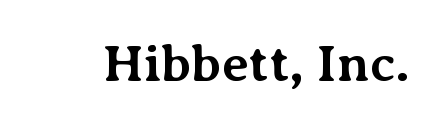
{"serif": "yes", "italic": "no", "bold": "yes", "weight": "bold", "width": "normal", "stroke_contrast": "medium", "x_height": "medium", "monospaced": "no", "underline": "no", "letter_spacing": "normal", "letter_spacing_em": 0.0, "glyph_px": 52}
